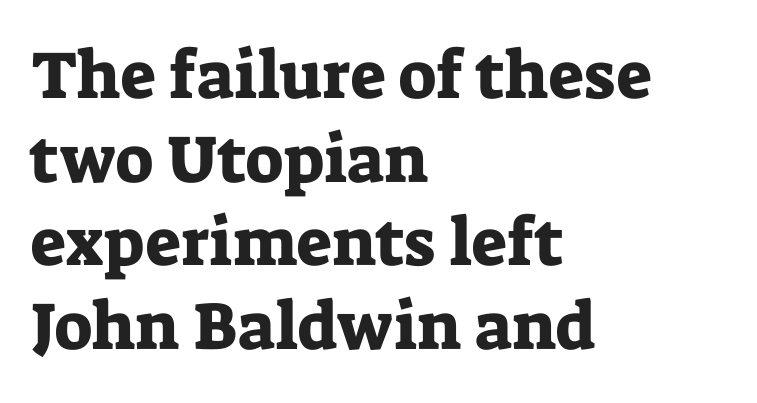
The image shows 67 px serif type, upright; set left-aligned, normal line spacing (1.25x), normal letter spacing, not underlined; low stroke contrast and a medium x-height.
